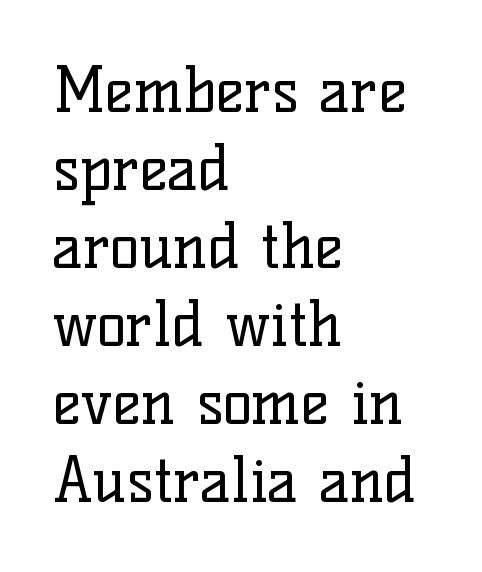
Q: Is the text bold? A: No.
Q: Is the text italic (slanted)? A: No, it is upright.
Q: Is the typeface a serif or a sans-serif typeface? A: Serif.
Q: Is the text underlined? A: No.
Q: How is the paragraph aligned? A: Left-aligned.
Q: Is the spacing between letters normal or unusually wide? A: Normal.
Q: Is the spacing between lines tight, normal or loose? A: Normal.
Q: Width (condensed, normal, or wide)? A: Normal.
Q: Stroke contrast? A: Low.
Q: x-height? A: Medium.
Q: Monospaced? A: No.
